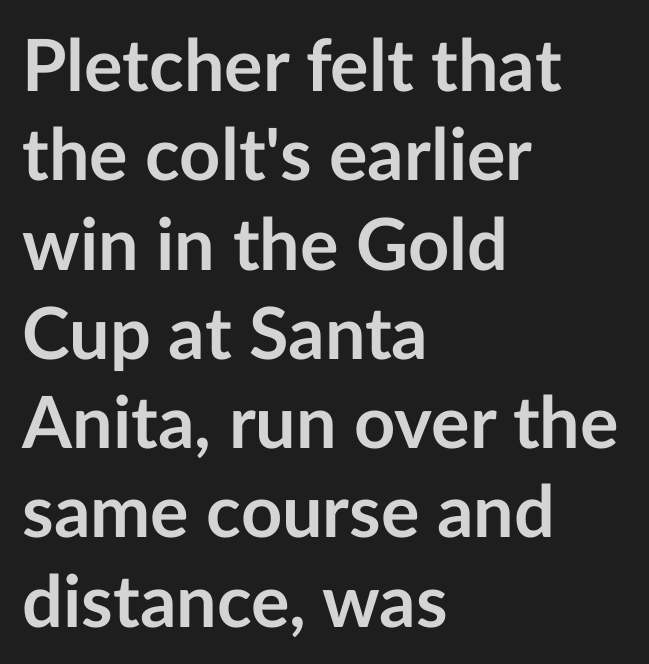
{"serif": "no", "italic": "no", "bold": "yes", "weight": "semibold", "width": "normal", "stroke_contrast": "low", "x_height": "medium", "monospaced": "no", "underline": "no", "align": "left", "line_spacing_ratio": 1.24, "letter_spacing": "normal", "letter_spacing_em": 0.0, "glyph_px": 72}
